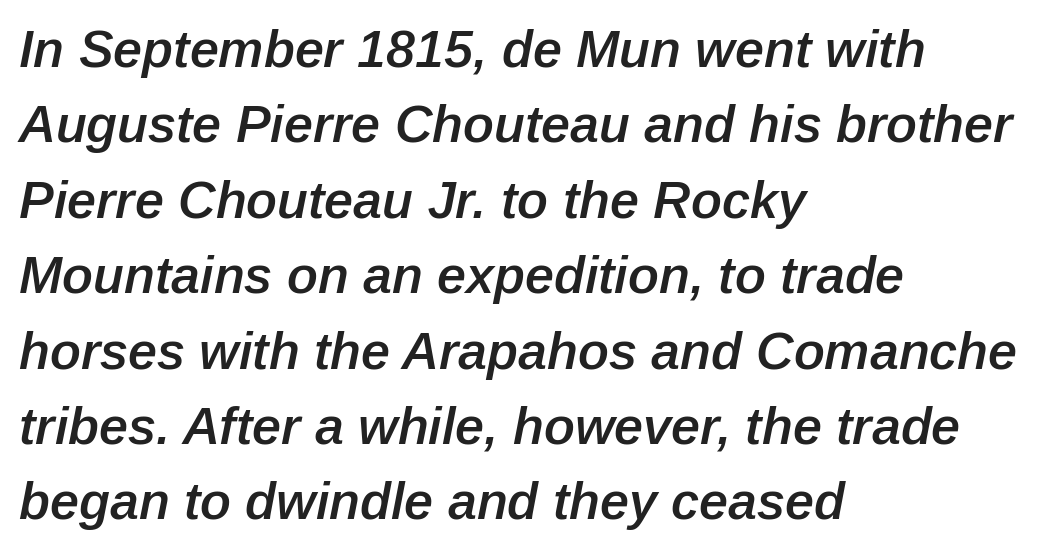
{"italic": "yes", "lean": "right", "slant_degrees": 12, "bold": "semi", "weight": "semibold", "width": "normal", "stroke_contrast": "low", "x_height": "medium", "monospaced": "no", "underline": "no", "align": "left", "line_spacing": "normal", "line_spacing_ratio": 1.45, "letter_spacing": "normal", "letter_spacing_em": 0.0, "glyph_px": 52}
